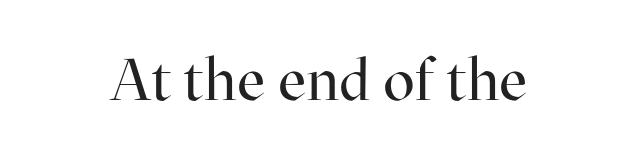
Q: Is the text bold? A: No.
Q: Is the text italic (slanted)? A: No, it is upright.
Q: Is the typeface a serif or a sans-serif typeface? A: Serif.
Q: Is the text underlined? A: No.
Q: Is the spacing between letters normal or unusually wide? A: Normal.
Q: Width (condensed, normal, or wide)? A: Normal.
Q: Stroke contrast? A: High.
Q: x-height? A: Medium.
Q: Monospaced? A: No.
